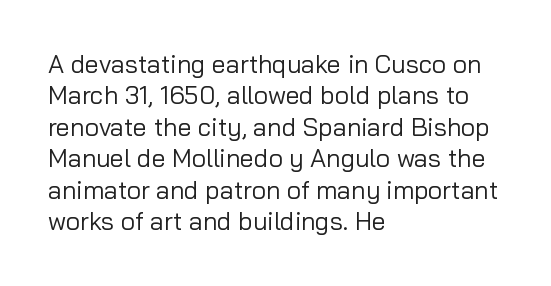
Q: Is the text bold? A: No.
Q: Is the text italic (slanted)? A: No, it is upright.
Q: Is the text underlined? A: No.
Q: How is the paragraph aligned? A: Left-aligned.
Q: Is the spacing between letters normal or unusually wide? A: Normal.
Q: Is the spacing between lines tight, normal or loose? A: Normal.
